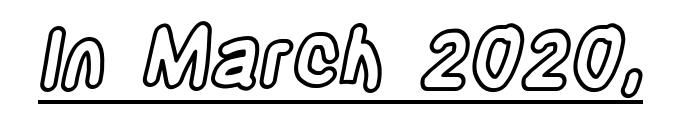
Q: Is the text italic (slanted)? A: Yes.
Q: Is the text underlined? A: Yes.
Q: Is the spacing between letters normal or unusually wide? A: Normal.
Q: Width (condensed, normal, or wide)? A: Condensed.
Q: x-height? A: Large.
Q: Monospaced? A: No.
